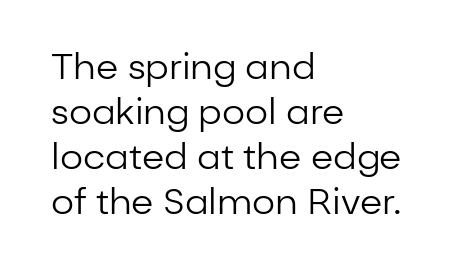
{"serif": "no", "italic": "no", "bold": "no", "weight": "regular", "width": "normal", "stroke_contrast": "low", "x_height": "medium", "monospaced": "no", "underline": "no", "align": "left", "line_spacing": "normal", "line_spacing_ratio": 1.25, "letter_spacing": "normal", "letter_spacing_em": 0.0, "glyph_px": 36}
